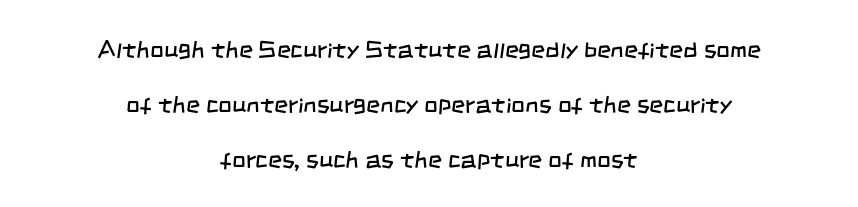
The image shows 24 px text type; set centered, loose line spacing (2.29x), normal letter spacing, not underlined.
